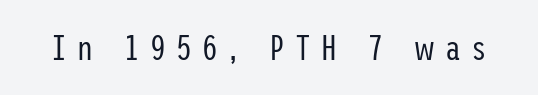
Decoration check: the copy has no underline. Vertical strokes here are truly vertical. Observe the absence of serifs on each vertical stroke in this sample. The typeface has the unassuming heft of standard copy or less.
